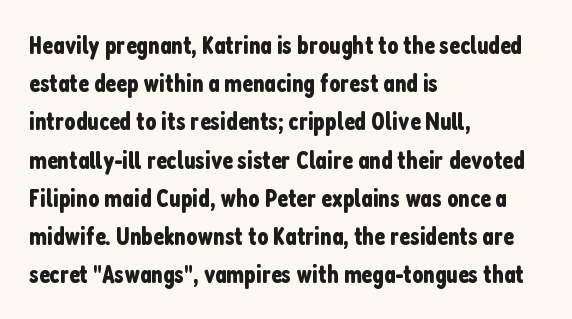
Q: Is the text italic (slanted)? A: No, it is upright.
Q: Is the text underlined? A: No.
Q: How is the paragraph aligned? A: Left-aligned.
Q: Is the spacing between letters normal or unusually wide? A: Normal.
Q: Is the spacing between lines tight, normal or loose? A: Normal.
